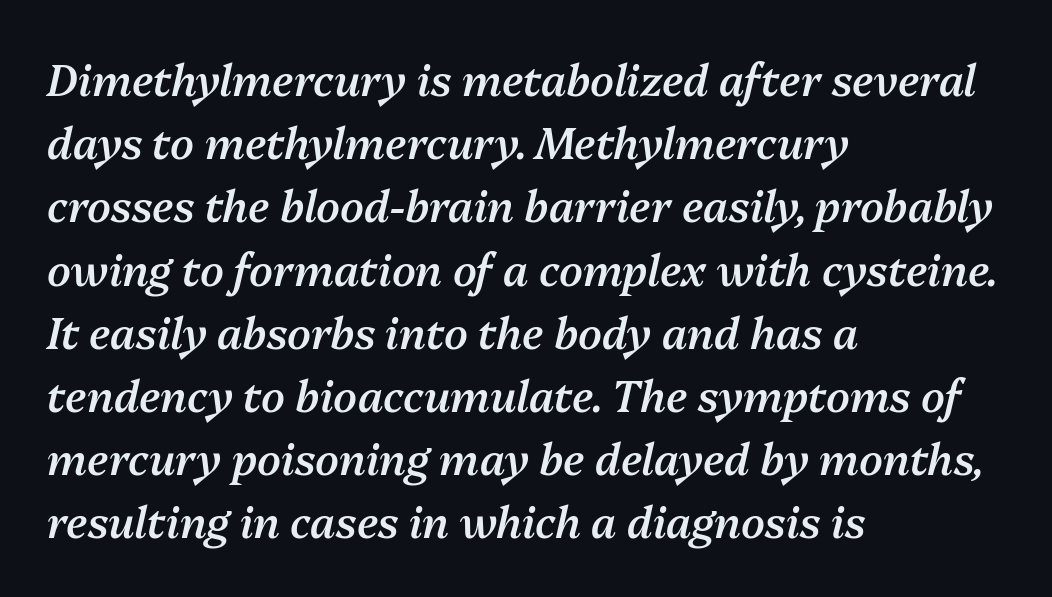
The image shows 43 px semibold type, italic (leaning right); set left-aligned, normal line spacing (1.47x), normal letter spacing, not underlined; medium stroke contrast and a medium x-height.
